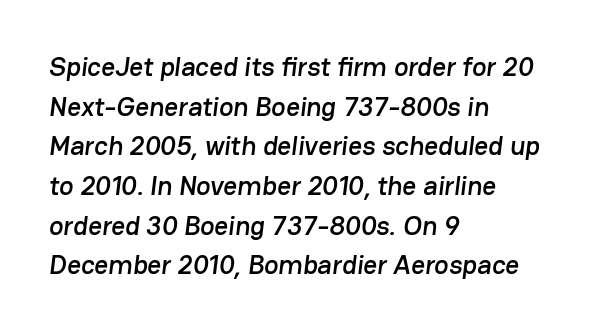
{"underline": "no", "align": "left", "line_spacing": "normal", "line_spacing_ratio": 1.47, "letter_spacing": "normal", "letter_spacing_em": 0.0, "glyph_px": 27}
